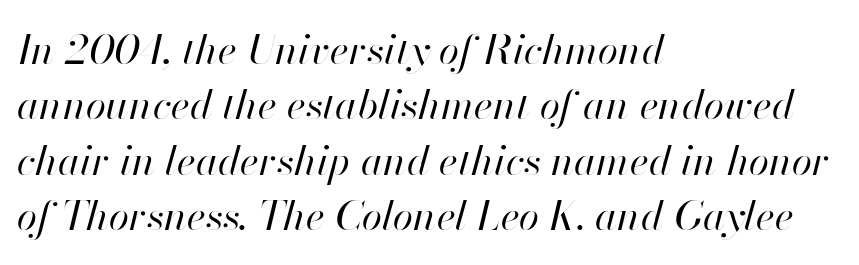
The image shows 41 px regular-weight type, italic (leaning right); set left-aligned, normal line spacing (1.35x), normal letter spacing, not underlined; high stroke contrast and a small x-height.
